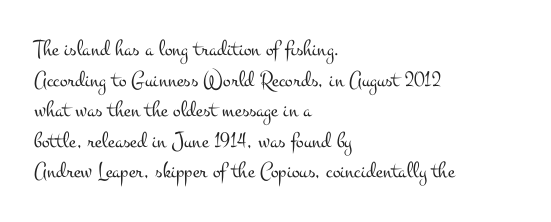
{"bold": "no", "underline": "no", "align": "left", "line_spacing": "normal", "line_spacing_ratio": 1.33, "letter_spacing": "normal", "letter_spacing_em": 0.0, "glyph_px": 23}
